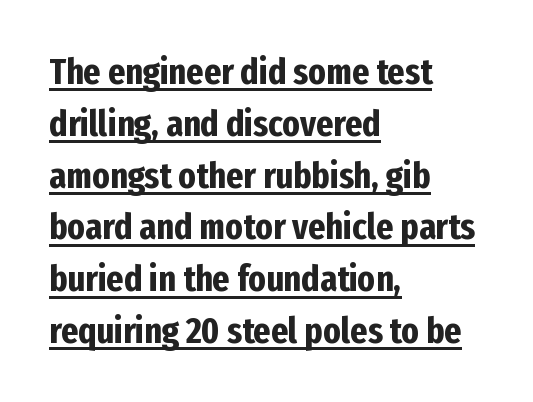
The image shows 37 px bold, condensed sans-serif type, upright; set left-aligned, normal line spacing (1.4x), normal letter spacing, underlined; low stroke contrast and a medium x-height.
